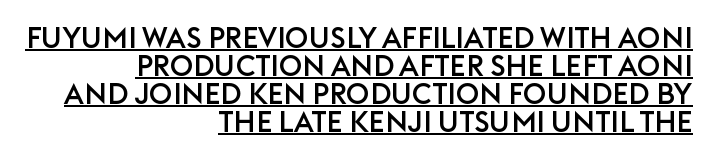
Q: Is the text italic (slanted)? A: No, it is upright.
Q: Is the typeface a serif or a sans-serif typeface? A: Sans-serif.
Q: Is the text underlined? A: Yes.
Q: How is the paragraph aligned? A: Right-aligned.
Q: Is the spacing between letters normal or unusually wide? A: Normal.
Q: Is the spacing between lines tight, normal or loose? A: Tight.
Q: Width (condensed, normal, or wide)? A: Normal.
Q: Stroke contrast? A: Low.
Q: x-height? A: Large.
Q: Monospaced? A: No.
